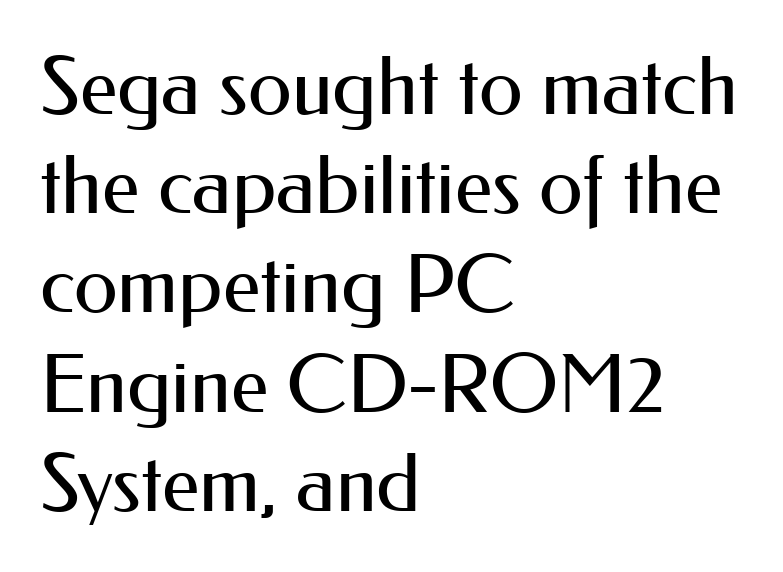
Regarding serifs, this sample does without them. Spacing verdict: proportional, widths tailored to each character. Stroke thickness stays within the range of a standard reading face or lighter. Alignment: flush left. Tracking value appears to be zero — textbook default spacing. The specimen reads as upright at a glance.
